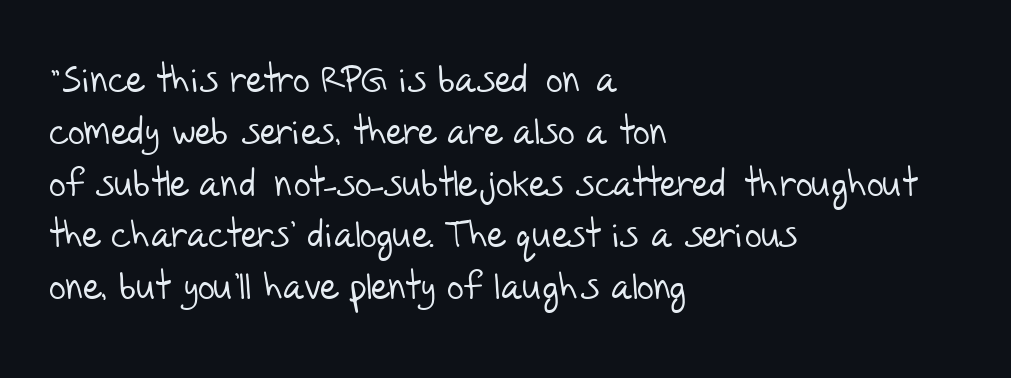
Q: Is the text bold? A: No.
Q: Is the typeface a serif or a sans-serif typeface? A: Sans-serif.
Q: Is the text underlined? A: No.
Q: How is the paragraph aligned? A: Left-aligned.
Q: Is the spacing between letters normal or unusually wide? A: Normal.
Q: Is the spacing between lines tight, normal or loose? A: Normal.
Q: Width (condensed, normal, or wide)? A: Normal.
Q: Stroke contrast? A: Low.
Q: x-height? A: Large.
Q: Monospaced? A: No.
